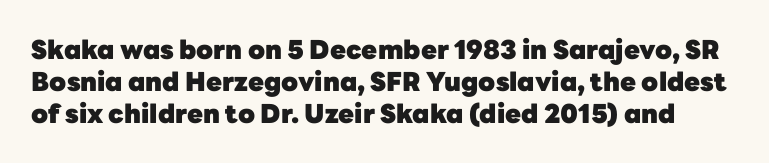
The image shows 26 px bold type, upright; set line spacing 1.24x, normal letter spacing, not underlined.
